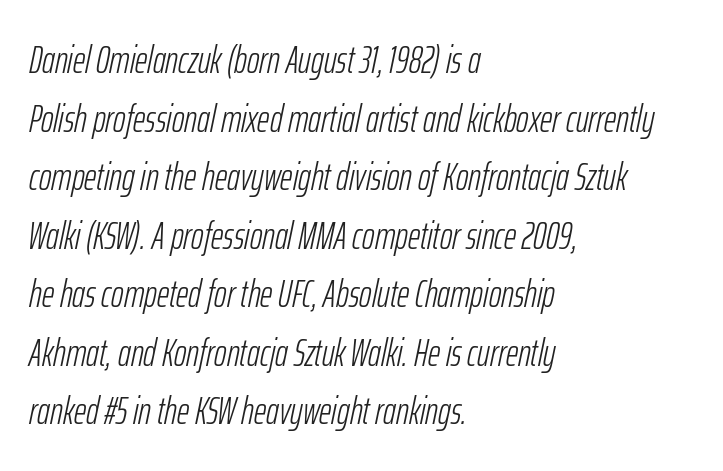
Q: Is the text bold? A: No.
Q: Is the text italic (slanted)? A: Yes, it leans right by about 12 degrees.
Q: Is the text underlined? A: No.
Q: How is the paragraph aligned? A: Left-aligned.
Q: Is the spacing between letters normal or unusually wide? A: Normal.
Q: Is the spacing between lines tight, normal or loose? A: Normal.
Q: Width (condensed, normal, or wide)? A: Condensed.
Q: Stroke contrast? A: Low.
Q: x-height? A: Medium.
Q: Monospaced? A: No.
